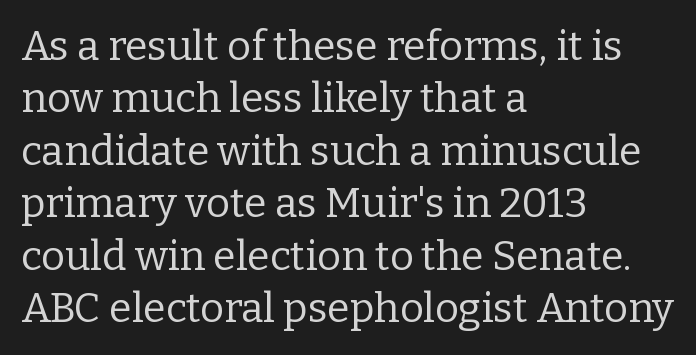
{"serif": "yes", "italic": "no", "bold": "no", "weight": "regular", "width": "normal", "stroke_contrast": "low", "x_height": "medium", "monospaced": "no", "underline": "no", "align": "left", "line_spacing": "normal", "line_spacing_ratio": 1.28, "letter_spacing": "normal", "letter_spacing_em": 0.0, "glyph_px": 41}
